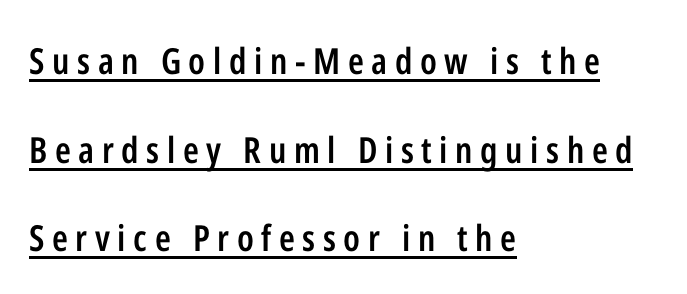
The image shows 36 px semibold, condensed sans-serif type, upright; set left-aligned, loose line spacing (2.46x), unusually wide letter spacing (+0.21 em), underlined; low stroke contrast and a medium x-height.
